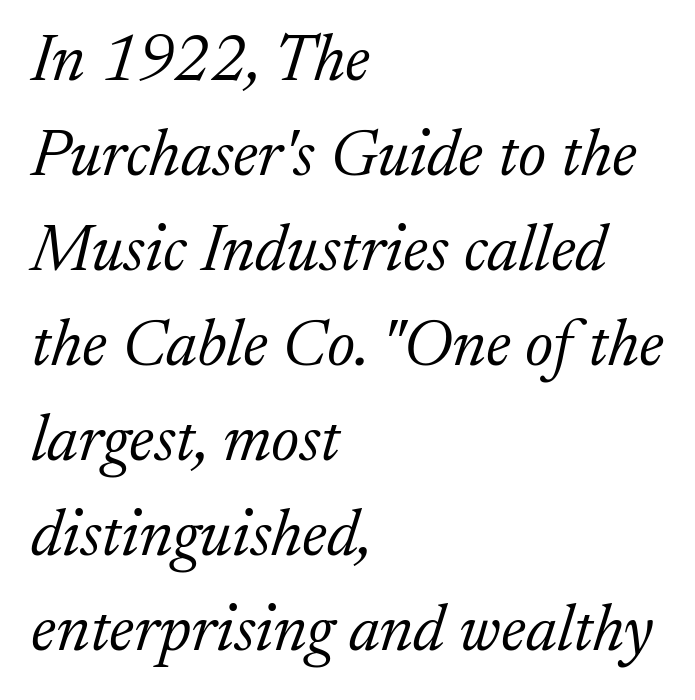
Q: Is the text bold? A: No.
Q: Is the text italic (slanted)? A: Yes, it leans right by about 17 degrees.
Q: Is the typeface a serif or a sans-serif typeface? A: Serif.
Q: Is the text underlined? A: No.
Q: How is the paragraph aligned? A: Left-aligned.
Q: Is the spacing between letters normal or unusually wide? A: Normal.
Q: Is the spacing between lines tight, normal or loose? A: Normal.
Q: Width (condensed, normal, or wide)? A: Normal.
Q: Stroke contrast? A: Low.
Q: x-height? A: Medium.
Q: Monospaced? A: No.
